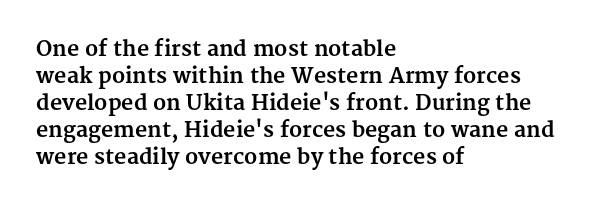
Q: Is the text bold? A: Yes.
Q: Is the text italic (slanted)? A: No, it is upright.
Q: Is the text underlined? A: No.
Q: How is the paragraph aligned? A: Left-aligned.
Q: Is the spacing between letters normal or unusually wide? A: Normal.
Q: Is the spacing between lines tight, normal or loose? A: Normal.
